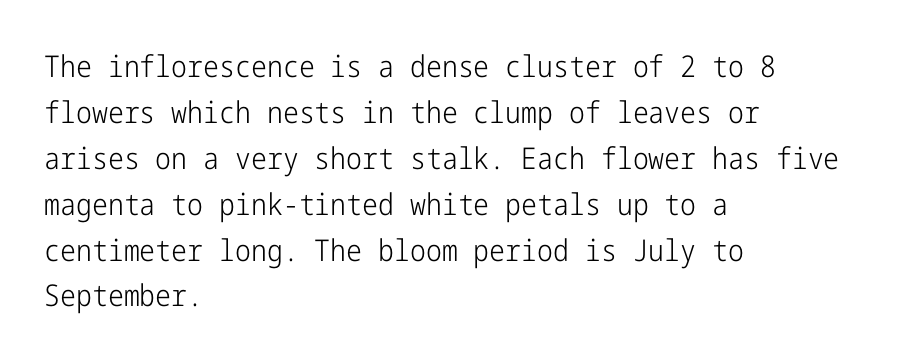
{"serif": "no", "italic": "no", "bold": "no", "weight": "light", "width": "condensed", "stroke_contrast": "low", "x_height": "medium", "underline": "no", "align": "left", "line_spacing": "normal", "line_spacing_ratio": 1.53, "letter_spacing": "normal", "letter_spacing_em": 0.0, "glyph_px": 30}
